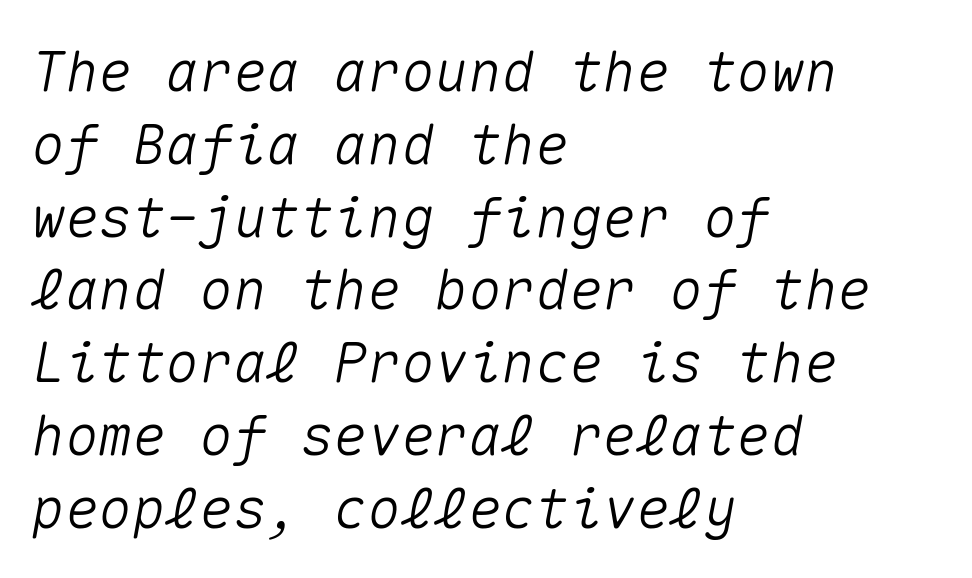
The image shows 56 px text type, italic (leaning right), monospaced; set left-aligned, normal line spacing (1.3x), normal letter spacing, not underlined; medium stroke contrast and a medium x-height.
